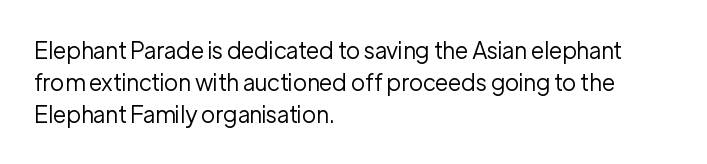
Q: Is the text bold? A: No.
Q: Is the text italic (slanted)? A: No, it is upright.
Q: Is the text underlined? A: No.
Q: How is the paragraph aligned? A: Left-aligned.
Q: Is the spacing between letters normal or unusually wide? A: Normal.
Q: Is the spacing between lines tight, normal or loose? A: Normal.
